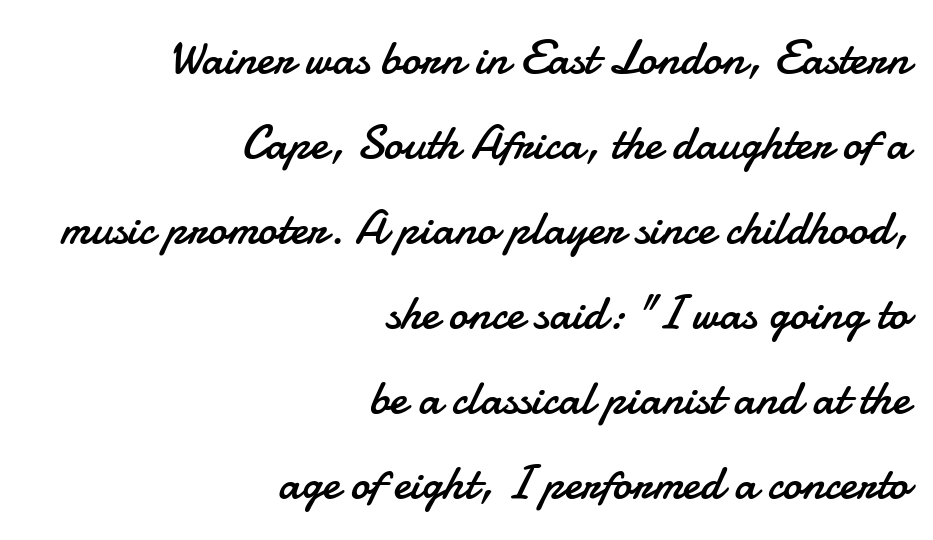
Stroke mass is kept to a normal reading level or below. Character widths vary here, with narrow letters taking less room than wide ones. Letterform terminals end flat and unadorned throughout the passage. Underlining? Definitely not there.
